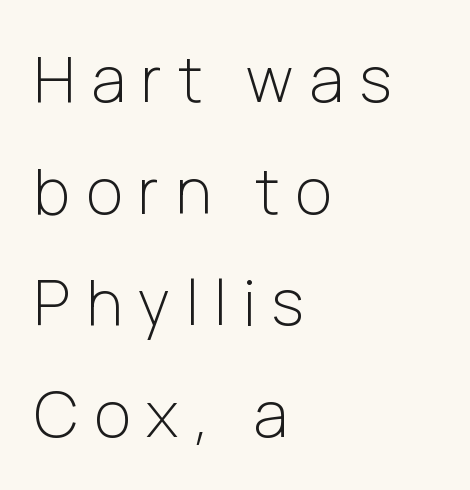
{"serif": "no", "italic": "no", "bold": "no", "weight": "light", "width": "normal", "stroke_contrast": "low", "x_height": "medium", "monospaced": "no", "underline": "no", "align": "left", "line_spacing_ratio": 1.77, "letter_spacing": "wide", "letter_spacing_em": 0.25, "glyph_px": 63}
